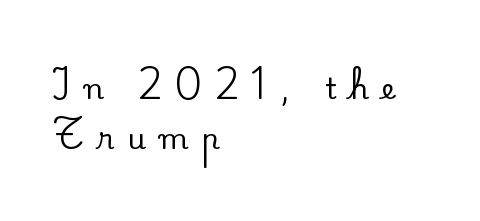
The text block is weighted toward the left margin, trailing off unevenly rightward. Serif or sans? Serif — the stroke terminals have little feet. In terms of posture, this sample is upright. What stands out about the letter spacing? Its width — letters are far apart. No word sits above an underline. These lines are rendered in a variable-pitch font.
